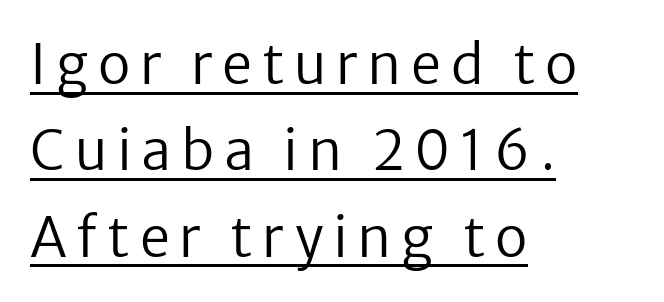
Q: Is the text bold? A: No.
Q: Is the text italic (slanted)? A: No, it is upright.
Q: Is the typeface a serif or a sans-serif typeface? A: Sans-serif.
Q: Is the text underlined? A: Yes.
Q: How is the paragraph aligned? A: Left-aligned.
Q: Is the spacing between lines tight, normal or loose? A: Normal.
Q: Width (condensed, normal, or wide)? A: Normal.
Q: Stroke contrast? A: Low.
Q: x-height? A: Medium.
Q: Monospaced? A: No.
